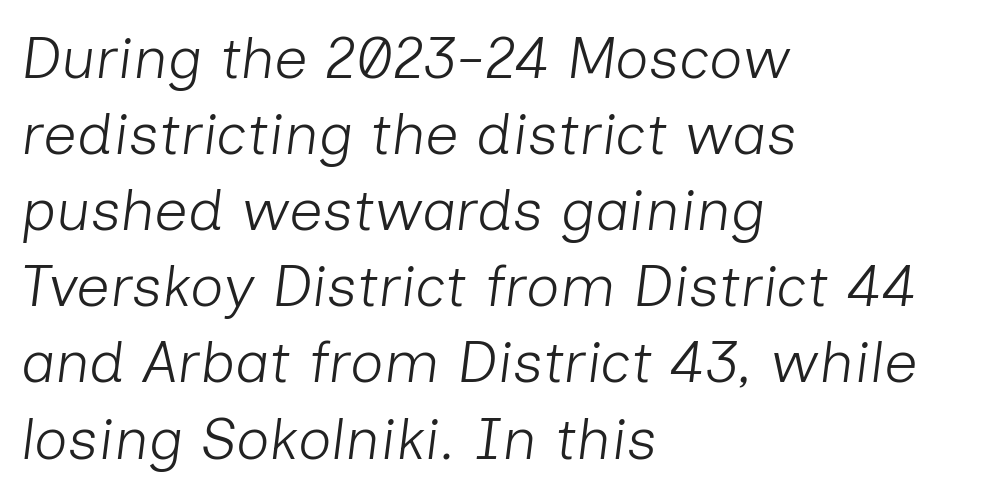
Summary of weight: not heavy and not bold. Varying glyph widths throughout — classic text-font behaviour. Vertical spacing — default. Between one letter and the next there's only the usual sliver of space.
